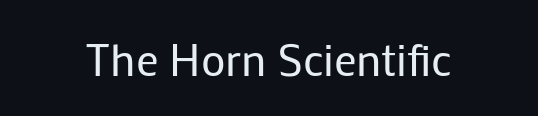
Look at the tracking — it's just the regular setting, nothing added. To sum up the face: it is a sans, with no serifs. Varying glyph widths throughout — classic text-font behaviour. Weight class: somewhere from thin through regular. Lines of text with bare space underneath.
